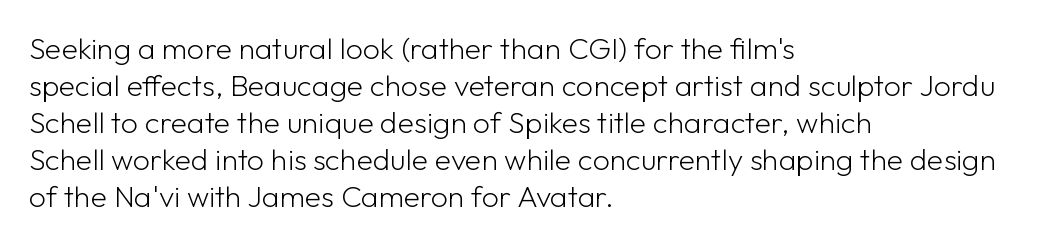
{"serif": "no", "italic": "no", "bold": "no", "weight": "light", "width": "normal", "stroke_contrast": "low", "x_height": "medium", "monospaced": "no", "underline": "no", "align": "left", "line_spacing_ratio": 1.23, "letter_spacing": "normal", "letter_spacing_em": 0.0, "glyph_px": 30}
